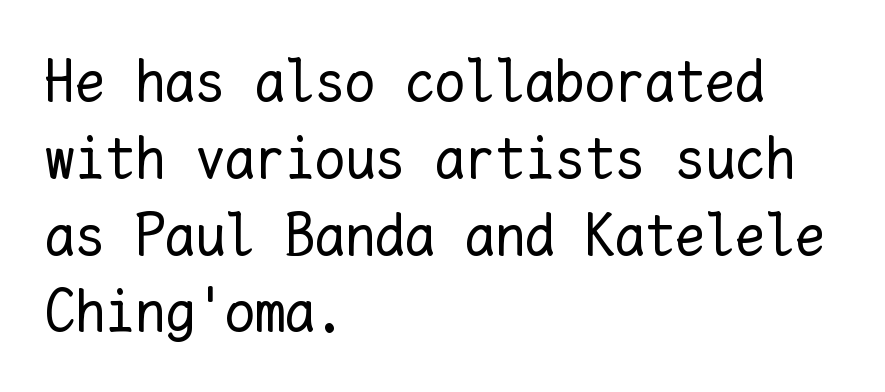
The image shows 60 px regular-weight type, upright, monospaced; set left-aligned, normal line spacing (1.28x), normal letter spacing, not underlined; low stroke contrast and a medium x-height.
